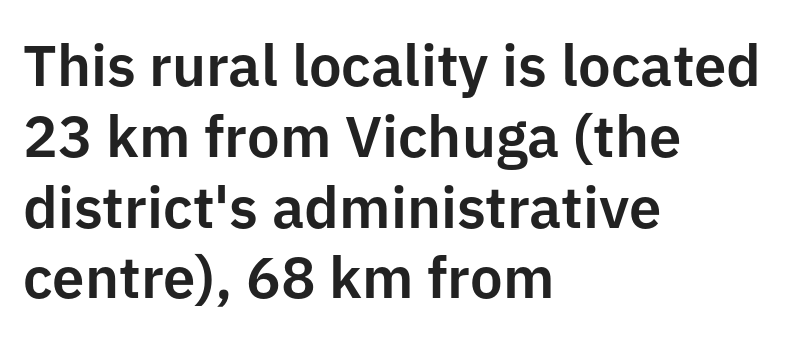
The image shows 58 px sans-serif type, upright; set left-aligned, line spacing 1.22x, normal letter spacing, not underlined; low stroke contrast and a medium x-height.
